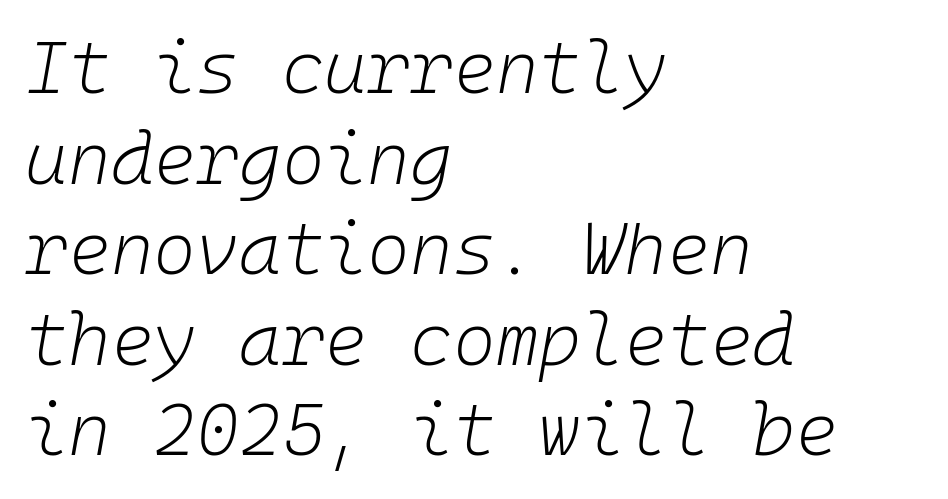
Q: Is the text bold? A: No.
Q: Is the text italic (slanted)? A: Yes, it leans right by about 10 degrees.
Q: Is the text underlined? A: No.
Q: How is the paragraph aligned? A: Left-aligned.
Q: Is the spacing between letters normal or unusually wide? A: Normal.
Q: Width (condensed, normal, or wide)? A: Normal.
Q: Stroke contrast? A: Low.
Q: x-height? A: Medium.
Q: Monospaced? A: Yes.
